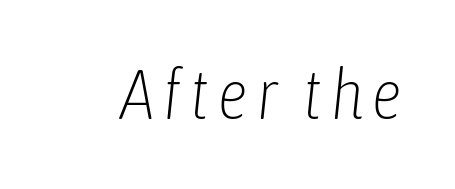
Decoration check: the copy has no underline. Each letter keeps its own natural width here, so spacing adapts to shape. These glyphs show unthickened strokes, regular width or finer. Italic: yes, the glyphs are oblique.
